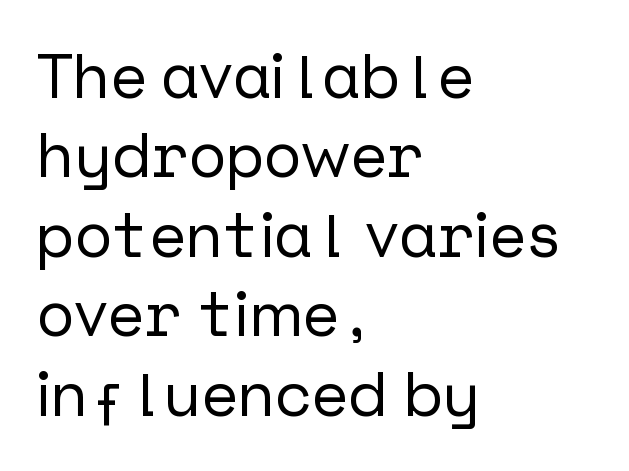
Q: Is the text italic (slanted)? A: No, it is upright.
Q: Is the typeface a serif or a sans-serif typeface? A: Sans-serif.
Q: Is the text underlined? A: No.
Q: How is the paragraph aligned? A: Left-aligned.
Q: Is the spacing between letters normal or unusually wide? A: Normal.
Q: Is the spacing between lines tight, normal or loose? A: Normal.
Q: Width (condensed, normal, or wide)? A: Normal.
Q: Stroke contrast? A: Low.
Q: x-height? A: Medium.
